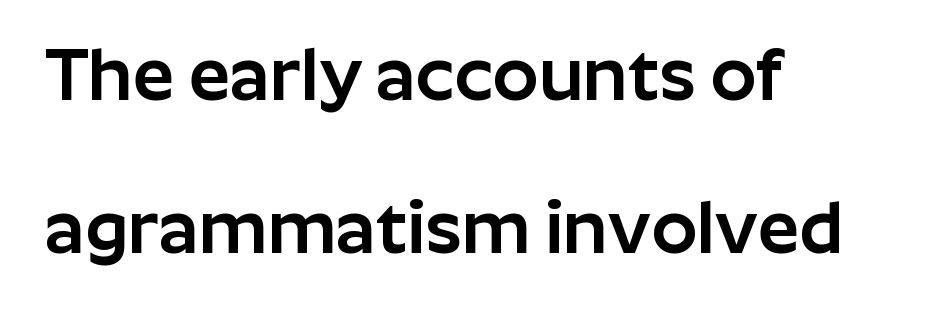
The image shows 73 px sans-serif type, upright; set left-aligned, loose line spacing (2.1x), normal letter spacing, not underlined; low stroke contrast and a medium x-height.
